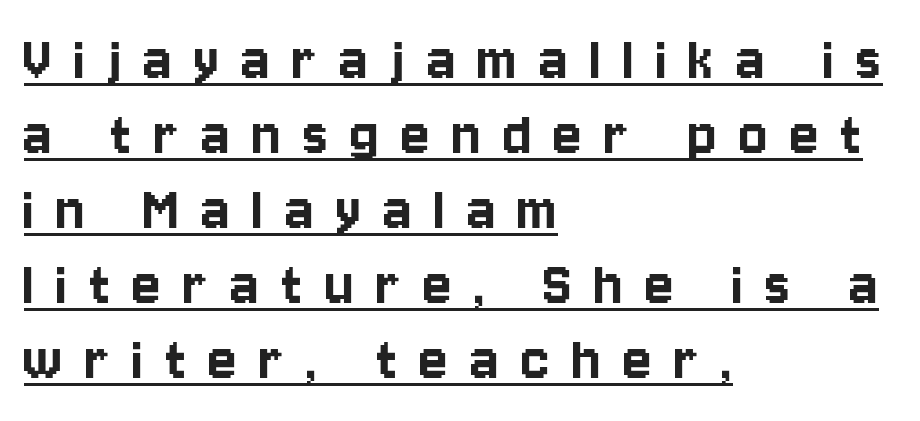
No feet cap the strokes, marking this as sans-serif type. Quick note: not italic, upright. Each letter keeps its own natural width here, so spacing adapts to shape. The text block is weighted toward the left margin, trailing off unevenly rightward.
